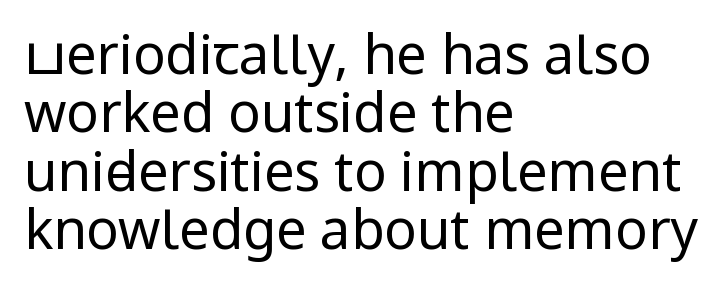
Q: Is the text bold? A: No.
Q: Is the text italic (slanted)? A: No, it is upright.
Q: Is the typeface a serif or a sans-serif typeface? A: Sans-serif.
Q: Is the text underlined? A: No.
Q: How is the paragraph aligned? A: Left-aligned.
Q: Is the spacing between letters normal or unusually wide? A: Normal.
Q: Is the spacing between lines tight, normal or loose? A: Tight.
Q: Width (condensed, normal, or wide)? A: Condensed.
Q: Stroke contrast? A: Low.
